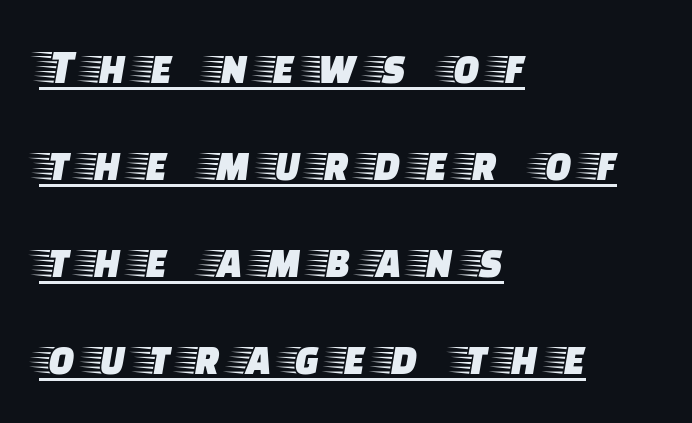
The horizontal fit of the characters is loose and conspicuously gappy. These characters rest on top of a visible drawn line. These lines are set flush left with a ragged right edge. Unlike a clean sans, this face finishes its strokes with serifs.
